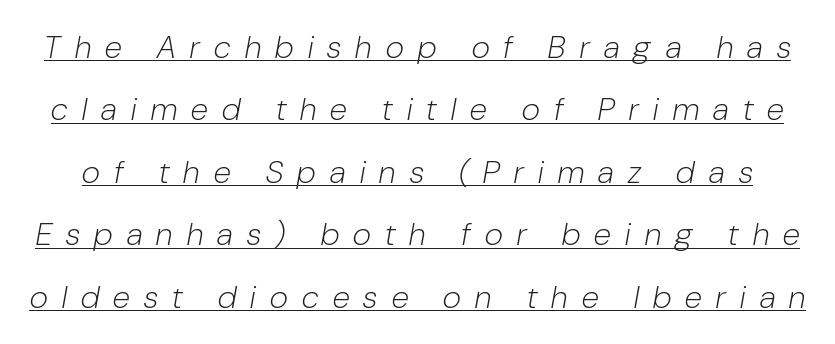
{"italic": "yes", "lean": "right", "slant_degrees": 10, "bold": "no", "weight": "light", "width": "condensed", "stroke_contrast": "low", "x_height": "medium", "monospaced": "no", "underline": "yes", "line_spacing": "loose", "line_spacing_ratio": 1.95, "letter_spacing": "wide", "letter_spacing_em": 0.45, "glyph_px": 32}
